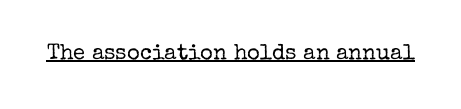
The image shows 22 px text type, upright; set normal letter spacing, underlined.
